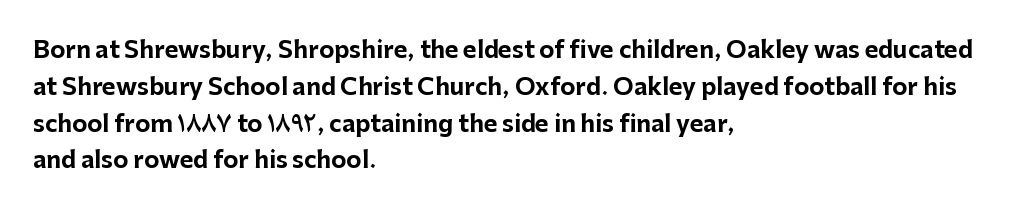
Q: Is the text bold? A: Yes.
Q: Is the text italic (slanted)? A: No, it is upright.
Q: Is the text underlined? A: No.
Q: How is the paragraph aligned? A: Left-aligned.
Q: Is the spacing between letters normal or unusually wide? A: Normal.
Q: Is the spacing between lines tight, normal or loose? A: Normal.
